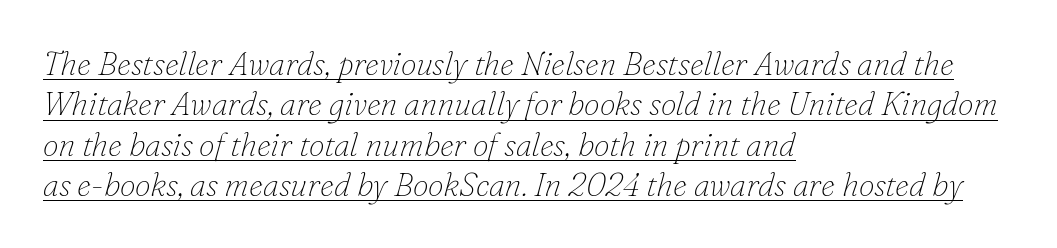
Q: Is the text bold? A: No.
Q: Is the text italic (slanted)? A: Yes, it leans right by about 16 degrees.
Q: Is the typeface a serif or a sans-serif typeface? A: Serif.
Q: Is the text underlined? A: Yes.
Q: How is the paragraph aligned? A: Left-aligned.
Q: Is the spacing between letters normal or unusually wide? A: Normal.
Q: Is the spacing between lines tight, normal or loose? A: Normal.
Q: Width (condensed, normal, or wide)? A: Normal.
Q: Stroke contrast? A: Low.
Q: x-height? A: Small.
Q: Monospaced? A: No.
